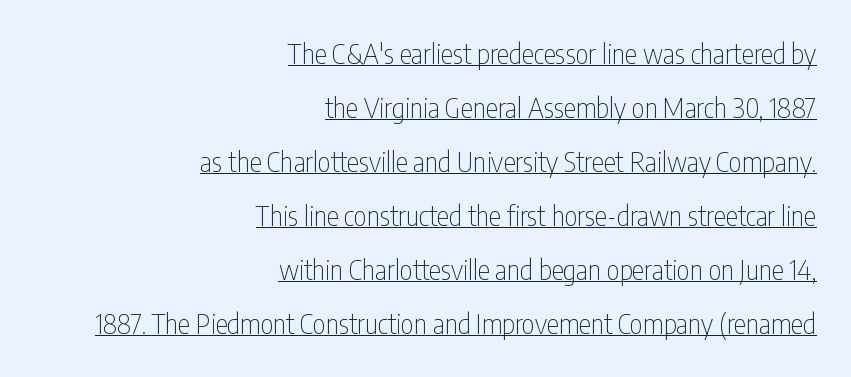
{"serif": "no", "italic": "no", "bold": "no", "weight": "thin", "width": "condensed", "stroke_contrast": "low", "x_height": "medium", "monospaced": "no", "underline": "yes", "align": "right", "line_spacing": "loose", "line_spacing_ratio": 1.93, "letter_spacing": "normal", "letter_spacing_em": 0.0, "glyph_px": 28}
